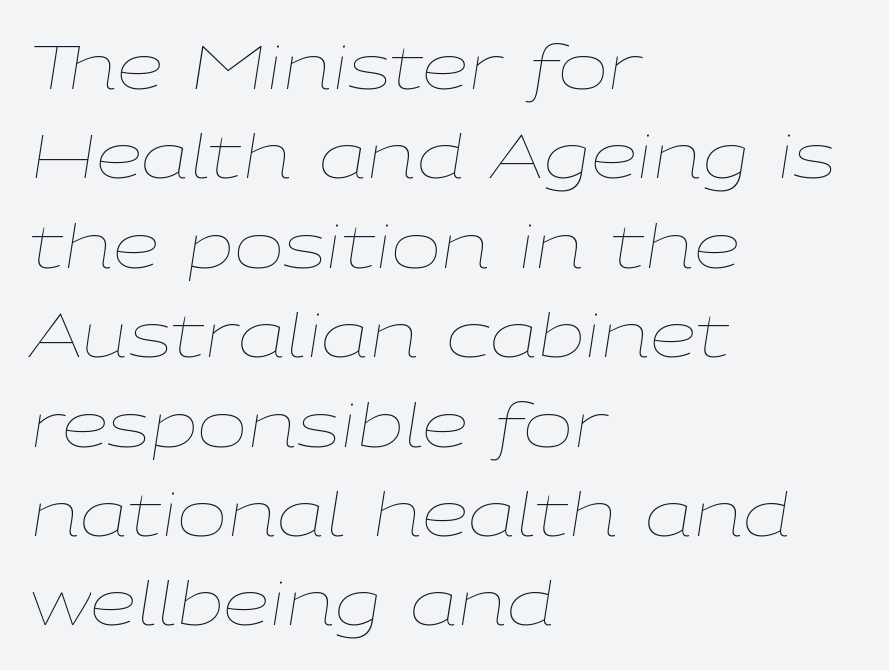
Compared with typical body copy, the letter spacing here is the same. The space directly below the letters is spotless. The space between consecutive lines is moderate. Think standard paragraph weight, or any step lighter than that.
